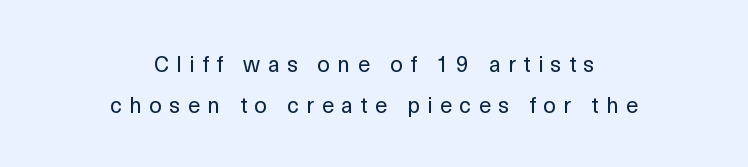
{"italic": "no", "bold": "no", "underline": "no", "align": "center", "line_spacing_ratio": 1.85, "letter_spacing": "wide", "letter_spacing_em": 0.34, "glyph_px": 22}
